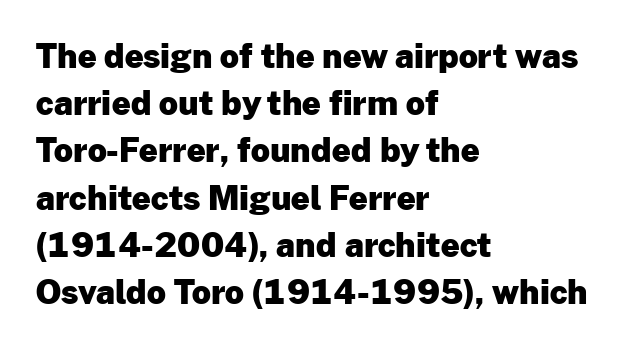
{"serif": "no", "italic": "no", "bold": "yes", "weight": "heavy", "width": "normal", "stroke_contrast": "low", "x_height": "medium", "monospaced": "no", "underline": "no", "align": "left", "line_spacing": "normal", "line_spacing_ratio": 1.43, "letter_spacing": "normal", "letter_spacing_em": 0.0, "glyph_px": 33}
